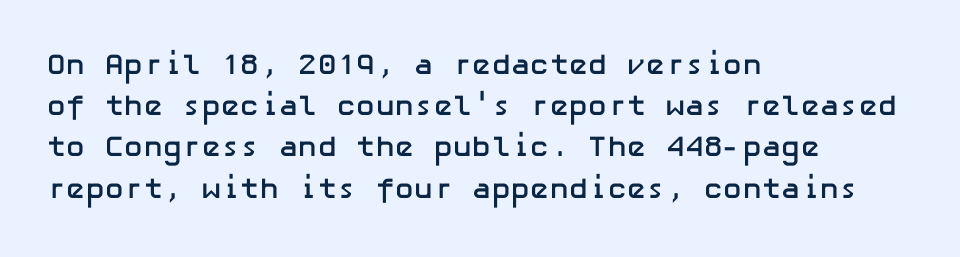
{"serif": "no", "italic": "no", "bold": "yes", "weight": "semibold", "width": "normal", "stroke_contrast": "low", "x_height": "medium", "underline": "no", "align": "left", "line_spacing": "normal", "line_spacing_ratio": 1.42, "letter_spacing": "normal", "letter_spacing_em": 0.0, "glyph_px": 29}
